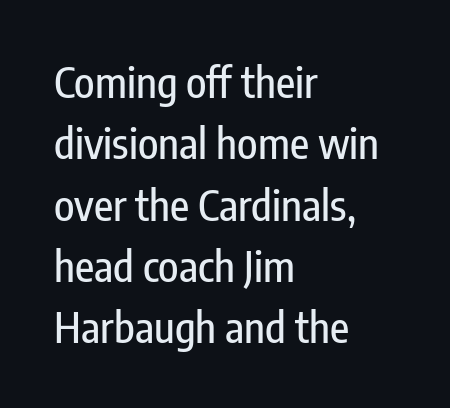
{"serif": "no", "italic": "no", "width": "condensed", "stroke_contrast": "low", "x_height": "medium", "monospaced": "no", "underline": "no", "align": "left", "line_spacing": "normal", "line_spacing_ratio": 1.46, "letter_spacing": "normal", "letter_spacing_em": 0.0, "glyph_px": 42}
